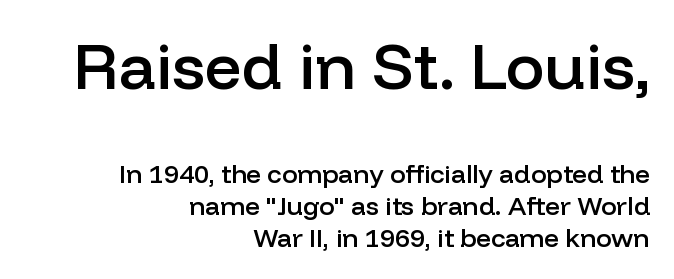
The image shows 65 px semibold sans-serif type, upright; set right-aligned, line spacing 1.24x, normal letter spacing, not underlined; the first (top) block is 2.5x larger; low stroke contrast and a medium x-height.
